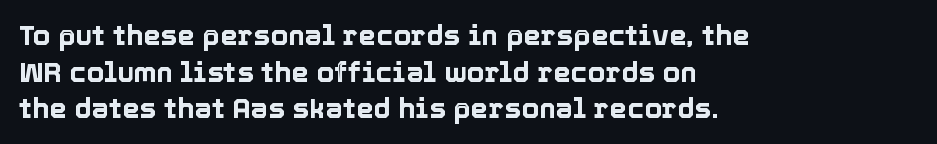
{"italic": "no", "width": "normal", "x_height": "medium", "monospaced": "no", "underline": "no", "align": "left", "line_spacing": "normal", "line_spacing_ratio": 1.31, "letter_spacing": "normal", "letter_spacing_em": 0.0, "glyph_px": 28}
